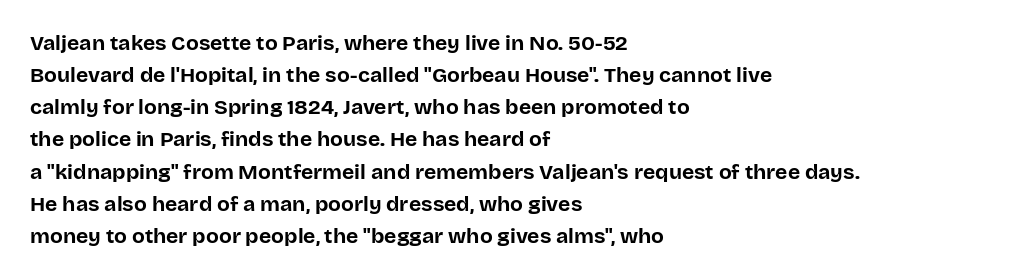
Tracking value appears to be zero — textbook default spacing. Is the type bold? Yes — the strokes are clearly thick and heavy. The block of text has a typical density, with ordinary space between rows. The rag falls on the right side of this text block. Words float on clear page, feet unadorned.
